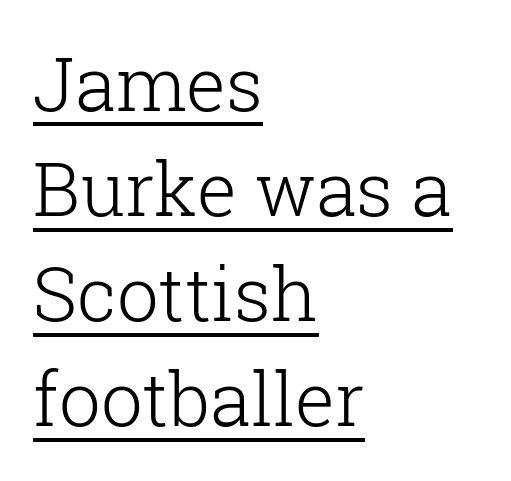
These lines are rendered in a variable-pitch font. Nobody touched the tracking dial on this one. Weight: regular or lighter. Does the copy run flush right? No — it runs flush left.
